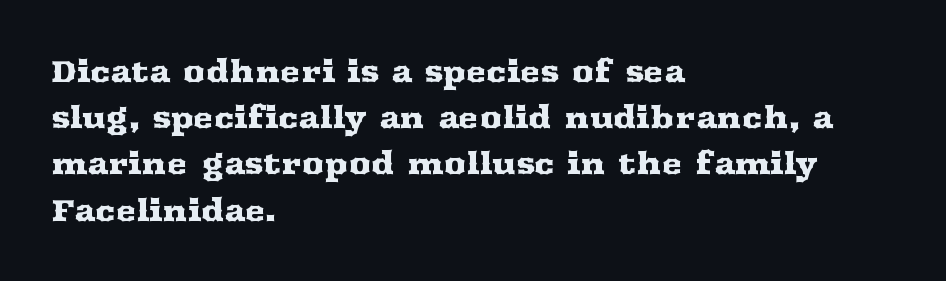
These lines are rendered in a variable-pitch font. A bare baseline throughout the passage. Quick note: interline space is typical. Line starts are locked; line ends wander. A roman cut, with each character standing at attention.
